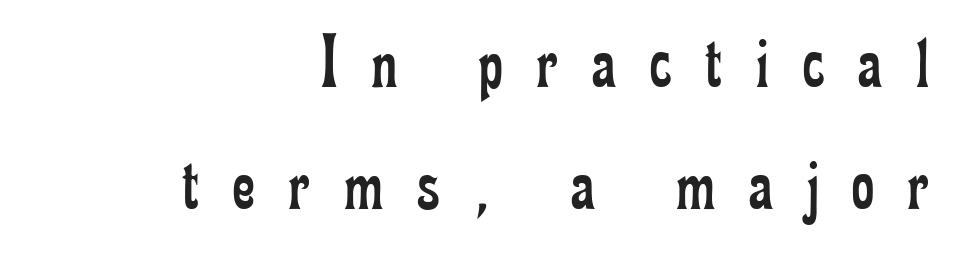
Q: Is the text bold? A: No.
Q: Is the text italic (slanted)? A: No, it is upright.
Q: Is the typeface a serif or a sans-serif typeface? A: Serif.
Q: Is the text underlined? A: No.
Q: How is the paragraph aligned? A: Right-aligned.
Q: Is the spacing between letters normal or unusually wide? A: Unusually wide.
Q: Is the spacing between lines tight, normal or loose? A: Normal.
Q: Width (condensed, normal, or wide)? A: Condensed.
Q: Stroke contrast? A: Low.
Q: x-height? A: Small.
Q: Monospaced? A: No.
